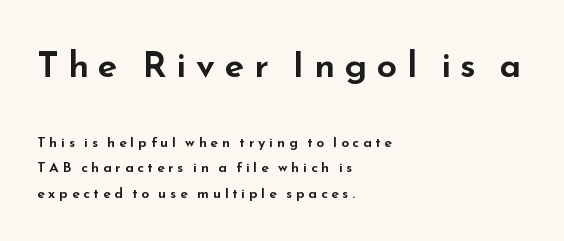
The image shows 36 px wide sans-serif type, upright; set left-aligned, line spacing 1.81x, unusually wide letter spacing (+0.27 em), not underlined; the first (top) block is 2.57x larger; low stroke contrast and a small x-height.
